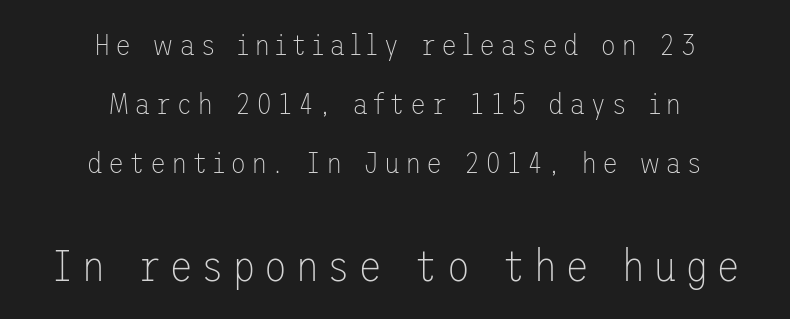
{"serif": "no", "italic": "no", "bold": "no", "weight": "thin", "width": "normal", "stroke_contrast": "low", "x_height": "medium", "underline": "no", "align": "center", "line_spacing": "loose", "line_spacing_ratio": 1.96, "larger_block": "second", "size_ratio": 1.5, "glyph_px": 45}
